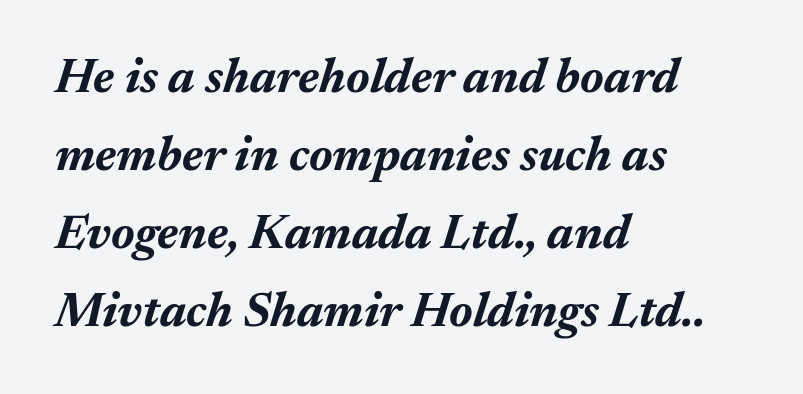
{"italic": "yes", "lean": "right", "slant_degrees": 17, "bold": "yes", "weight": "bold", "width": "normal", "stroke_contrast": "medium", "x_height": "medium", "monospaced": "no", "underline": "no", "align": "left", "line_spacing": "normal", "line_spacing_ratio": 1.59, "letter_spacing": "normal", "letter_spacing_em": 0.0, "glyph_px": 49}
